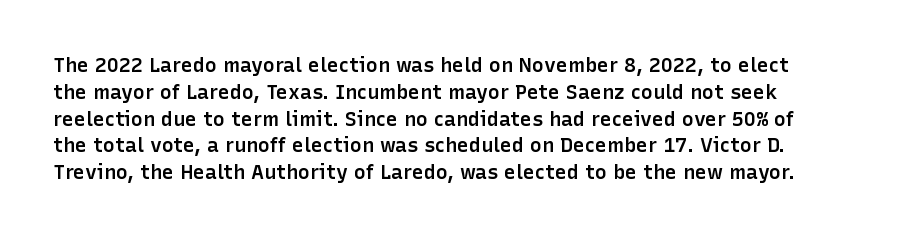
Italic? Not at all — the glyphs are vertical. Does the leading feel generous? No, just average. Does the weight exceed regular? Yes, but only to semibold. The face used here is rendered with its standard letterfit. Decoration check: the copy has no underline.
